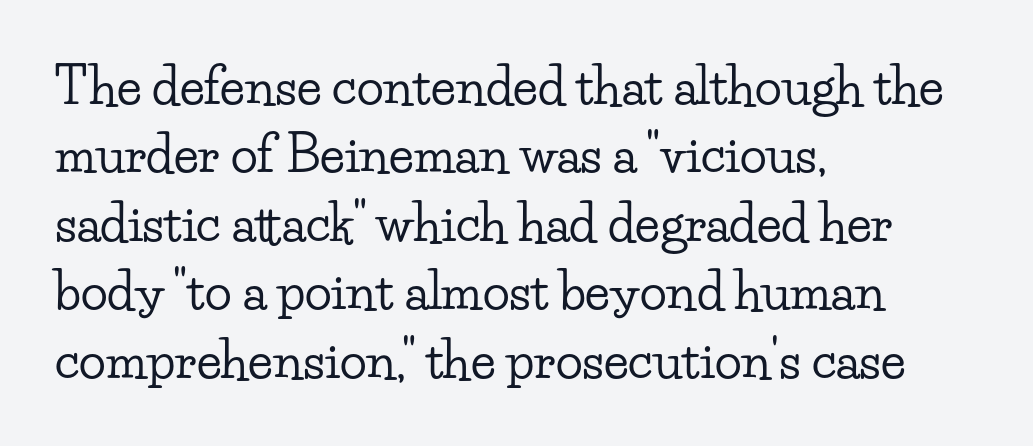
Inter-character spacing is left at the font's built-in metrics. The passage is arranged the way most books set body copy — flush left. Italic: no, the glyphs are upright roman. Letters rest on an invisible, unmarked baseline. Typographically, this falls in the serif category.
